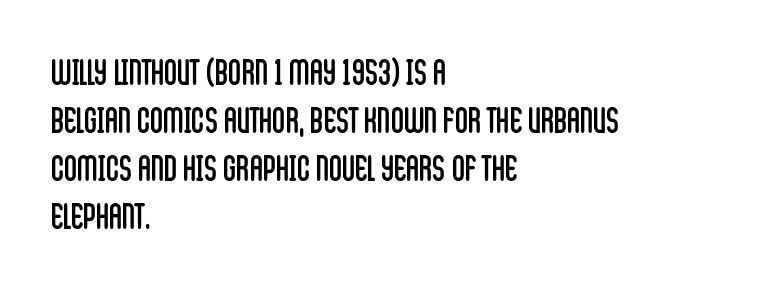
Character widths vary here, with narrow letters taking less room than wide ones. The leading is moderate, giving the passage an even texture. No chunkiness to these letters — they're not bold. Style check: upright. No word sits above an underline. Grotesque or geometric, the face here clearly has no serifs.
